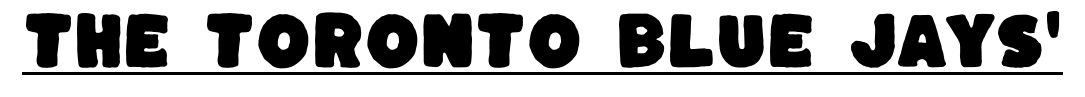
This rendering employs a face without finishing strokes, i.e., a sans-serif. Emphasis is given by a line drawn under the lettering. The type is set solid horizontally, with unmodified tracking. Do the characters align in a grid? No, the font is proportional.
